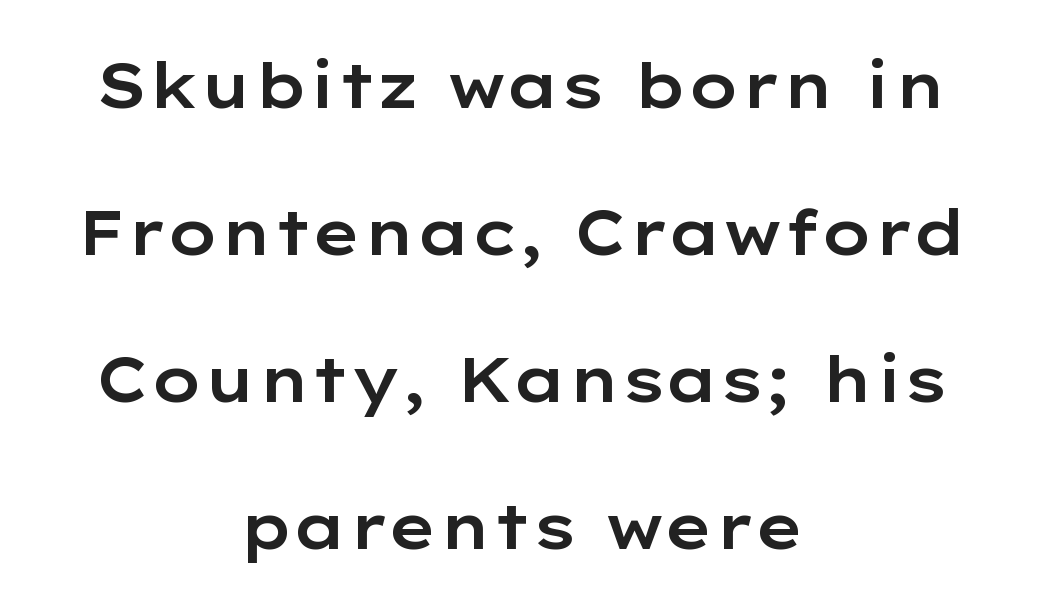
Posture: vertical. Where is the straight margin? There isn't one; the lines are centered. Is this a fixed-width face? No — the glyphs have proportional, varying widths. Tracking here is standard; glyphs follow each other at the usual distance. The text was rendered using a sans face with plain stroke endings.
